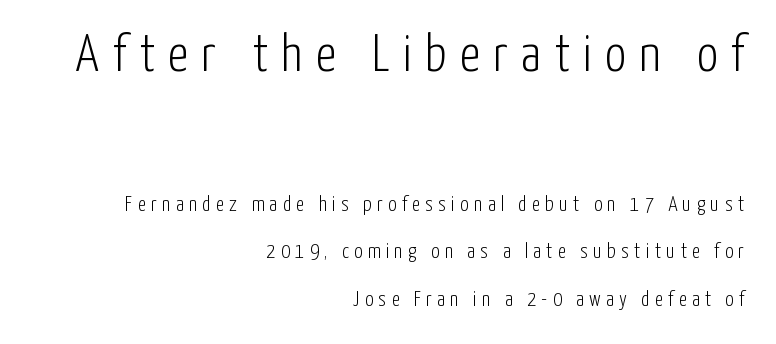
{"serif": "no", "italic": "no", "bold": "no", "weight": "light", "width": "condensed", "stroke_contrast": "low", "x_height": "medium", "monospaced": "no", "underline": "no", "align": "right", "line_spacing": "loose", "line_spacing_ratio": 2.27, "letter_spacing": "wide", "letter_spacing_em": 0.25, "larger_block": "first", "size_ratio": 2.52, "glyph_px": 53}
